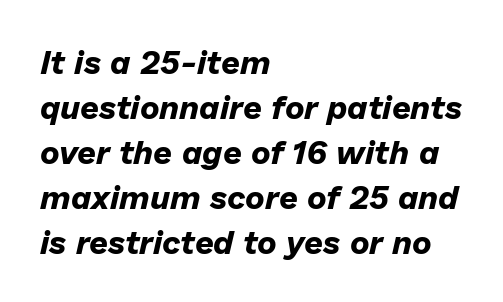
Plenty of ink on the page — the face is bold. Has an underline been added? It has not. Italic? Definitely — the glyphs are oblique. You could not count columns in this text — the font is proportionally spaced. Visually the block forms a straight wall on the left and a jagged coastline on the right.
